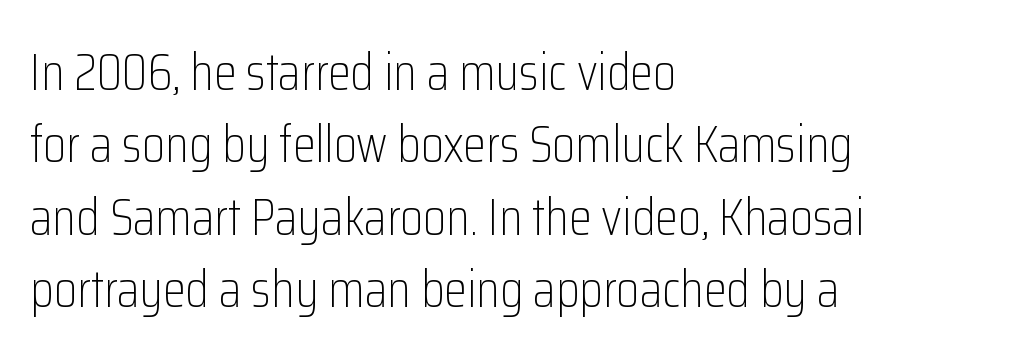
{"serif": "no", "italic": "no", "bold": "no", "weight": "light", "width": "condensed", "stroke_contrast": "low", "x_height": "medium", "monospaced": "no", "underline": "no", "align": "left", "line_spacing": "normal", "line_spacing_ratio": 1.39, "letter_spacing": "normal", "letter_spacing_em": 0.0, "glyph_px": 52}
